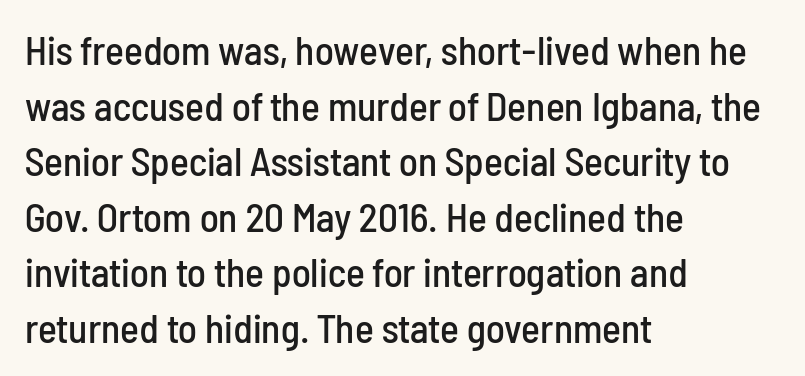
Q: Is the text italic (slanted)? A: No, it is upright.
Q: Is the typeface a serif or a sans-serif typeface? A: Sans-serif.
Q: Is the text underlined? A: No.
Q: How is the paragraph aligned? A: Left-aligned.
Q: Is the spacing between letters normal or unusually wide? A: Normal.
Q: Is the spacing between lines tight, normal or loose? A: Normal.
Q: Width (condensed, normal, or wide)? A: Condensed.
Q: Stroke contrast? A: Low.
Q: x-height? A: Medium.
Q: Monospaced? A: No.
